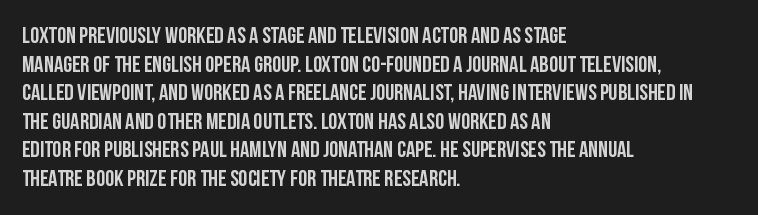
Each line starts at the same left margin while the right side varies. This sample uses plain, unmodified letter spacing. Only glyphs here, with clear space below each row. The letters stand upright; this is a roman face.
